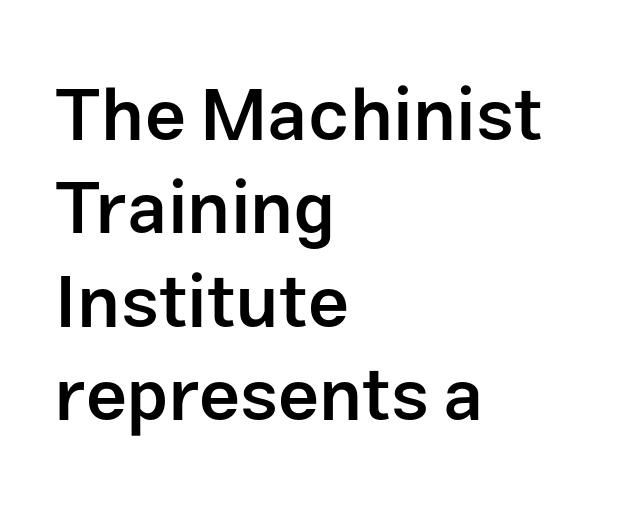
The passage shown is semibold, sitting just below true bold. The type family on display is of the sans-serif kind. Is this a fixed-width face? No — the glyphs have proportional, varying widths. This rendering leaves character spacing at its baseline value. Leading matches the norm, producing a regular column. Line beginnings align vertically; line endings do not.
